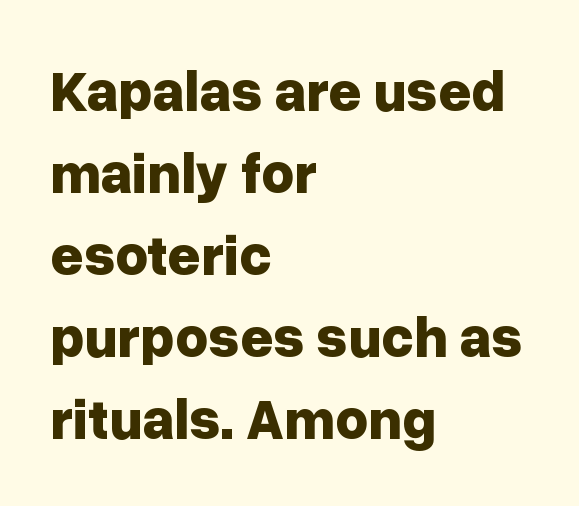
The image shows 57 px bold sans-serif type, upright; set left-aligned, normal line spacing (1.44x), normal letter spacing, not underlined; low stroke contrast and a medium x-height.
